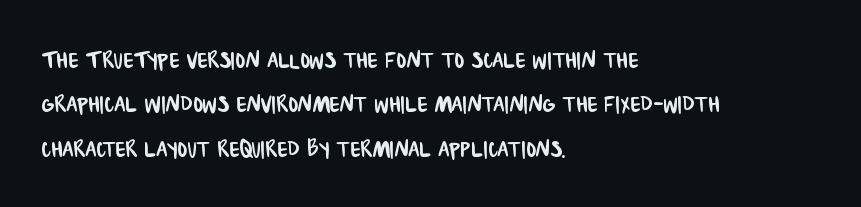
Q: Is the typeface a serif or a sans-serif typeface? A: Sans-serif.
Q: Is the text underlined? A: No.
Q: How is the paragraph aligned? A: Left-aligned.
Q: Is the spacing between letters normal or unusually wide? A: Normal.
Q: Is the spacing between lines tight, normal or loose? A: Normal.
Q: Width (condensed, normal, or wide)? A: Condensed.
Q: Stroke contrast? A: Low.
Q: x-height? A: Large.
Q: Monospaced? A: No.
